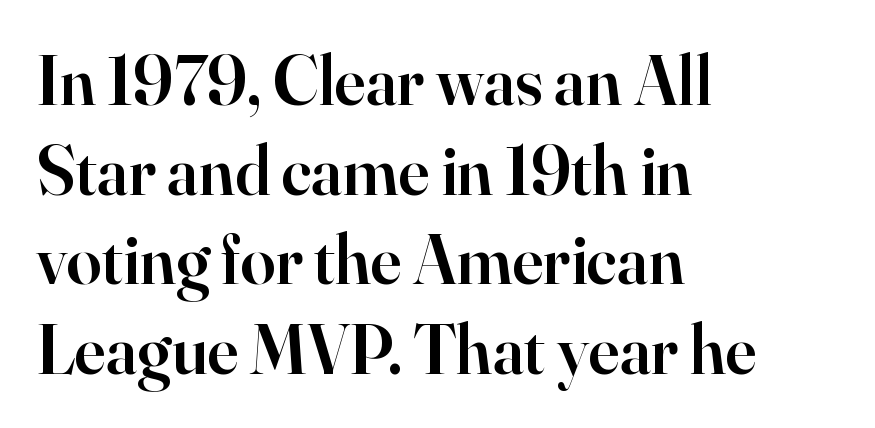
The image shows 70 px semibold serif type, upright; set left-aligned, normal line spacing (1.28x), normal letter spacing, not underlined; high stroke contrast and a small x-height.
